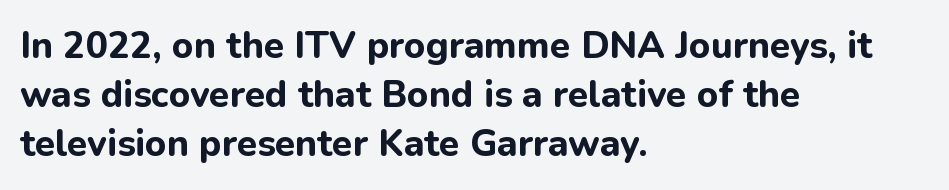
Q: Is the text bold? A: Yes.
Q: Is the text italic (slanted)? A: No, it is upright.
Q: Is the typeface a serif or a sans-serif typeface? A: Sans-serif.
Q: Is the text underlined? A: No.
Q: How is the paragraph aligned? A: Left-aligned.
Q: Is the spacing between letters normal or unusually wide? A: Normal.
Q: Is the spacing between lines tight, normal or loose? A: Normal.
Q: Width (condensed, normal, or wide)? A: Normal.
Q: Stroke contrast? A: Low.
Q: x-height? A: Medium.
Q: Monospaced? A: No.
